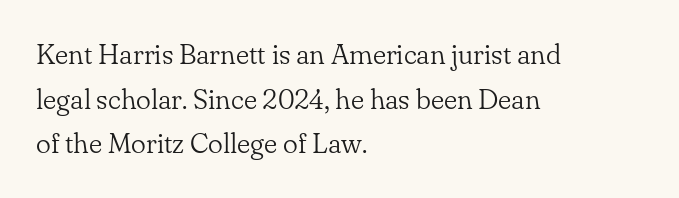
Q: Is the text bold? A: No.
Q: Is the text italic (slanted)? A: No, it is upright.
Q: Is the typeface a serif or a sans-serif typeface? A: Serif.
Q: Is the text underlined? A: No.
Q: How is the paragraph aligned? A: Left-aligned.
Q: Is the spacing between letters normal or unusually wide? A: Normal.
Q: Is the spacing between lines tight, normal or loose? A: Normal.
Q: Width (condensed, normal, or wide)? A: Normal.
Q: Stroke contrast? A: Low.
Q: x-height? A: Small.
Q: Monospaced? A: No.
